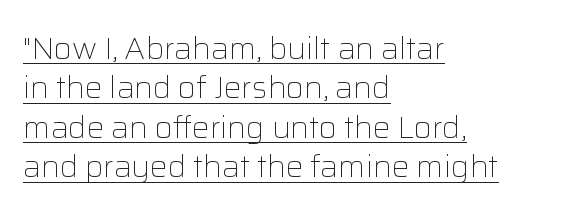
Q: Is the text bold? A: No.
Q: Is the text italic (slanted)? A: No, it is upright.
Q: Is the typeface a serif or a sans-serif typeface? A: Sans-serif.
Q: Is the text underlined? A: Yes.
Q: How is the paragraph aligned? A: Left-aligned.
Q: Is the spacing between letters normal or unusually wide? A: Normal.
Q: Is the spacing between lines tight, normal or loose? A: Normal.
Q: Width (condensed, normal, or wide)? A: Normal.
Q: Stroke contrast? A: Low.
Q: x-height? A: Medium.
Q: Monospaced? A: No.
